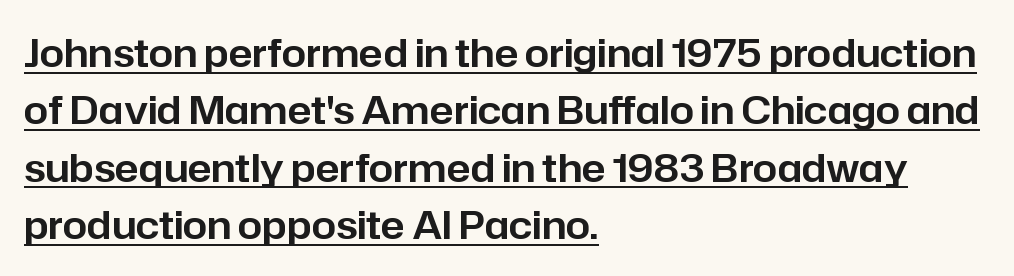
The image shows 39 px sans-serif type, upright; set left-aligned, normal line spacing (1.47x), normal letter spacing, underlined; low stroke contrast and a medium x-height.
